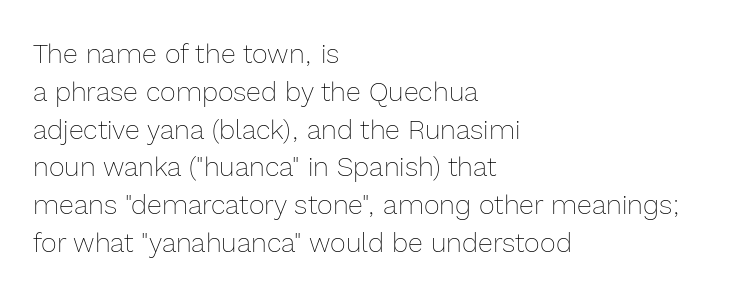
Short note: letters normally spaced. These lines are set flush left with a ragged right edge. The passage shown is not bold in any degree. Rows of type keep a routine distance in the vertical direction. This is the regular roman posture of the typeface.
